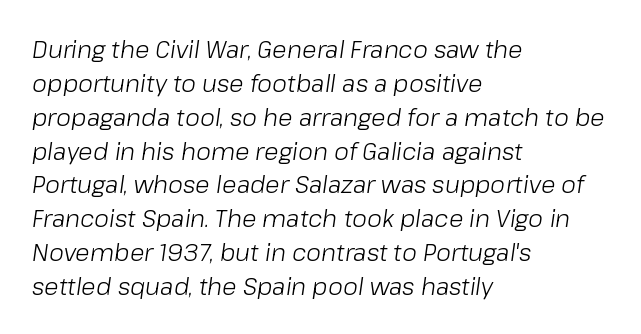
The image shows 24 px text type, italic (leaning right); set left-aligned, normal line spacing (1.41x), normal letter spacing, not underlined.
